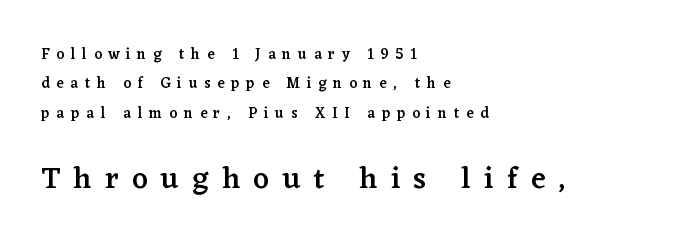
Q: Is the text bold? A: Semi-bold.
Q: Is the text italic (slanted)? A: No, it is upright.
Q: Is the typeface a serif or a sans-serif typeface? A: Serif.
Q: Is the text underlined? A: No.
Q: How is the paragraph aligned? A: Left-aligned.
Q: Is the spacing between letters normal or unusually wide? A: Unusually wide.
Q: Is the spacing between lines tight, normal or loose? A: Loose.
Q: Which block of text is set in a larger size, the first (top) or the second (bottom)? A: The second (bottom) one.
Q: Width (condensed, normal, or wide)? A: Normal.
Q: Stroke contrast? A: Low.
Q: x-height? A: Medium.
Q: Monospaced? A: No.
